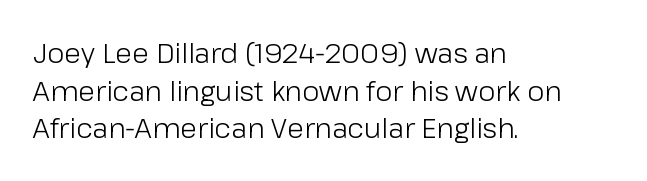
{"serif": "no", "italic": "no", "bold": "no", "weight": "light", "width": "normal", "stroke_contrast": "low", "x_height": "medium", "monospaced": "no", "underline": "no", "align": "left", "line_spacing": "normal", "line_spacing_ratio": 1.34, "letter_spacing": "normal", "letter_spacing_em": 0.0, "glyph_px": 28}
